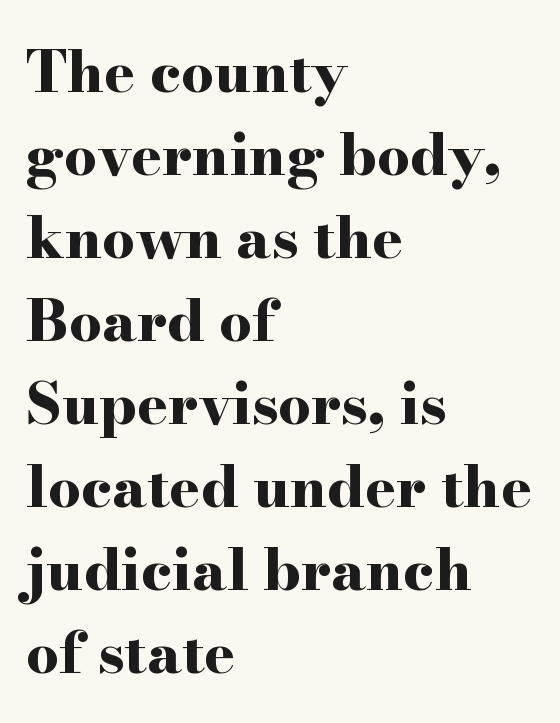
Q: Is the text bold? A: Yes.
Q: Is the text italic (slanted)? A: No, it is upright.
Q: Is the typeface a serif or a sans-serif typeface? A: Serif.
Q: Is the text underlined? A: No.
Q: How is the paragraph aligned? A: Left-aligned.
Q: Is the spacing between letters normal or unusually wide? A: Normal.
Q: Is the spacing between lines tight, normal or loose? A: Normal.
Q: Width (condensed, normal, or wide)? A: Wide.
Q: Stroke contrast? A: High.
Q: x-height? A: Small.
Q: Monospaced? A: No.
